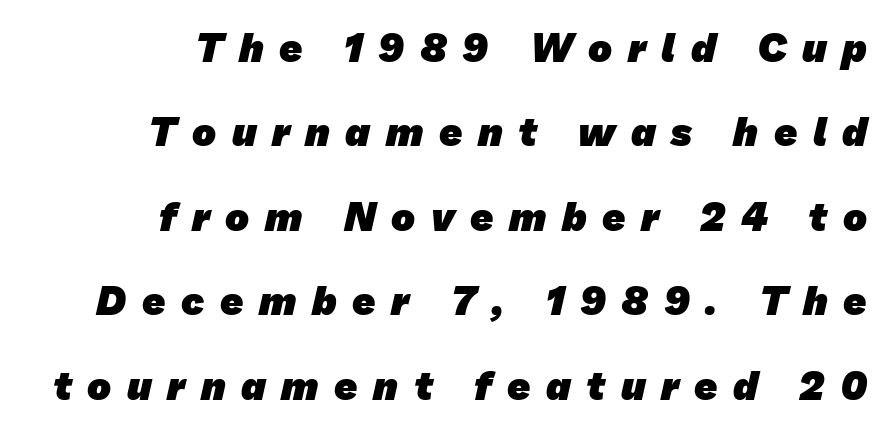
The image shows 40 px heavy sans-serif type; set right-aligned, loose line spacing (2.11x), unusually wide letter spacing (+0.39 em), not underlined; low stroke contrast and a medium x-height.
